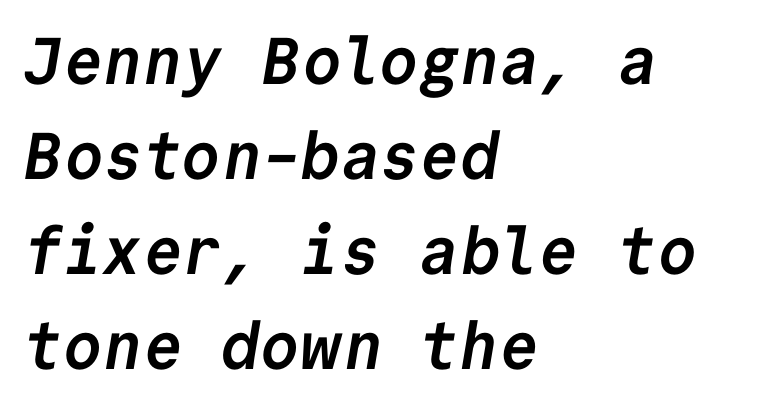
Q: Is the text bold? A: Yes.
Q: Is the typeface a serif or a sans-serif typeface? A: Sans-serif.
Q: Is the text underlined? A: No.
Q: How is the paragraph aligned? A: Left-aligned.
Q: Is the spacing between letters normal or unusually wide? A: Normal.
Q: Is the spacing between lines tight, normal or loose? A: Normal.
Q: Width (condensed, normal, or wide)? A: Normal.
Q: Stroke contrast? A: Low.
Q: x-height? A: Medium.
Q: Monospaced? A: Yes.
